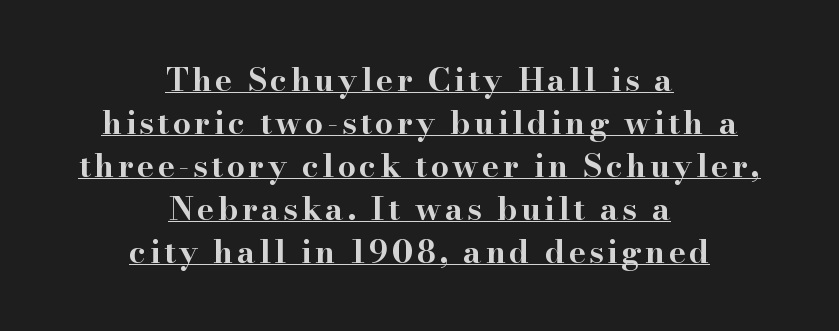
Q: Is the text bold? A: Yes.
Q: Is the text italic (slanted)? A: No, it is upright.
Q: Is the typeface a serif or a sans-serif typeface? A: Serif.
Q: Is the text underlined? A: Yes.
Q: How is the paragraph aligned? A: Centered.
Q: Is the spacing between lines tight, normal or loose? A: Normal.
Q: Width (condensed, normal, or wide)? A: Wide.
Q: Stroke contrast? A: High.
Q: x-height? A: Small.
Q: Monospaced? A: No.
